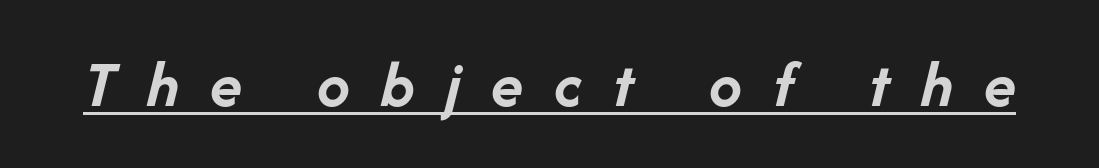
The image shows 66 px semibold type, italic (leaning right); set unusually wide letter spacing (+0.47 em), underlined; low stroke contrast and a medium x-height.
